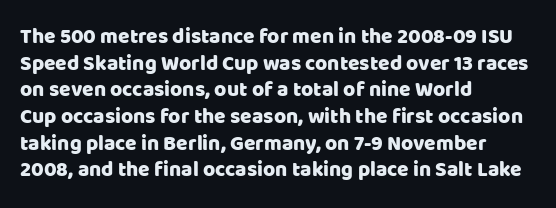
Successive baselines arrive at the customary interval. The space directly below the letters is spotless. The face used here is rendered with its standard letterfit. The rendering anchors every line to the left-hand side.
